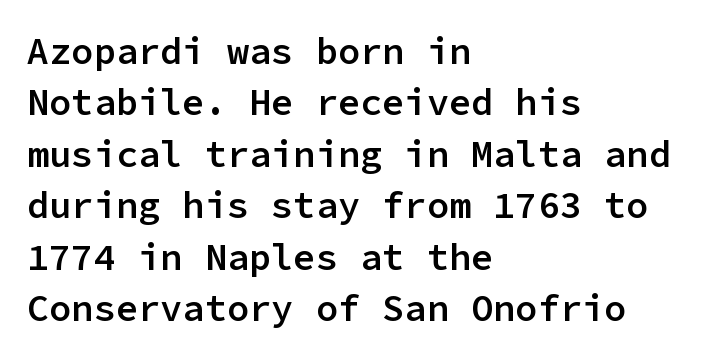
These lines are set flush left with a ragged right edge. The font's upright variant was chosen for this text. Think of a typewriter: that constant character pitch is what you see here. This is sans-serif lettering, the kind often seen on screens and signage. Standard letterfit; no display-style spreading of the glyphs.
